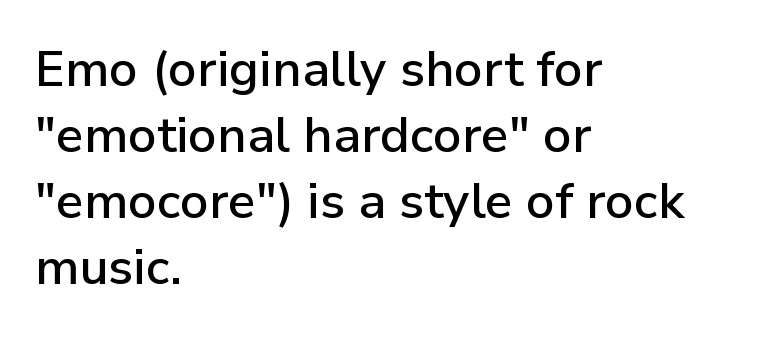
Q: Is the text italic (slanted)? A: No, it is upright.
Q: Is the typeface a serif or a sans-serif typeface? A: Sans-serif.
Q: Is the text underlined? A: No.
Q: How is the paragraph aligned? A: Left-aligned.
Q: Is the spacing between letters normal or unusually wide? A: Normal.
Q: Is the spacing between lines tight, normal or loose? A: Normal.
Q: Width (condensed, normal, or wide)? A: Normal.
Q: Stroke contrast? A: Low.
Q: x-height? A: Medium.
Q: Monospaced? A: No.
